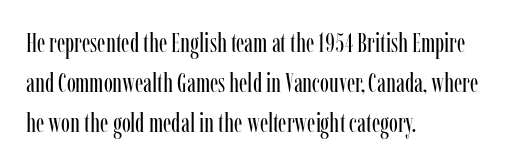
{"italic": "no", "bold": "no", "underline": "no", "align": "left", "line_spacing": "normal", "line_spacing_ratio": 1.49, "letter_spacing": "normal", "letter_spacing_em": 0.0, "glyph_px": 27}
